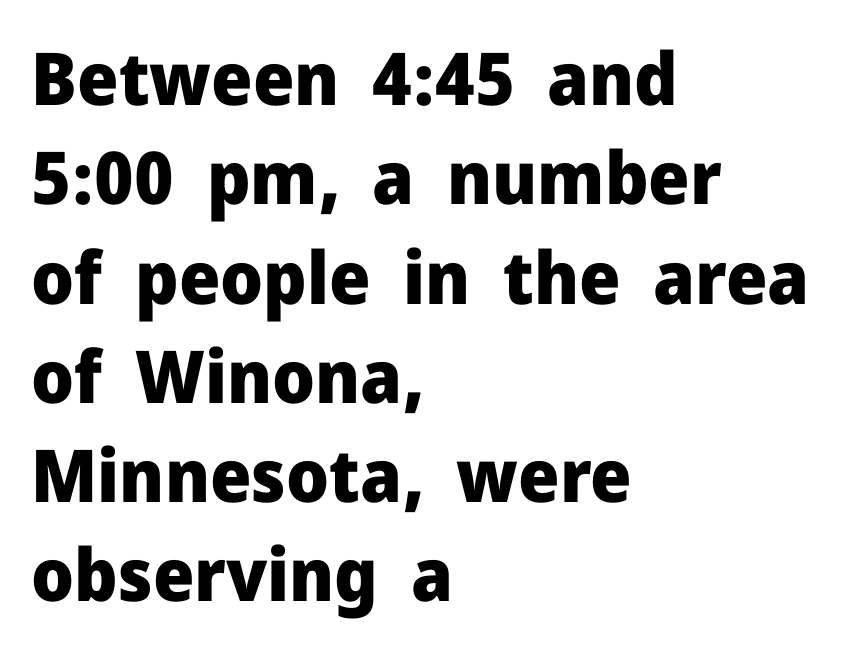
The letters sit at their default tracking, neither squeezed nor spread. Caption: multi-line text, flush left, ragged right. Characters remain perfectly vertical along every line. Its strokes are broad and dark, the hallmark of bold type. Normally led — the rows are evenly, conventionally spaced. The face used here is a sans, in the tradition of grotesques and geometrics.
